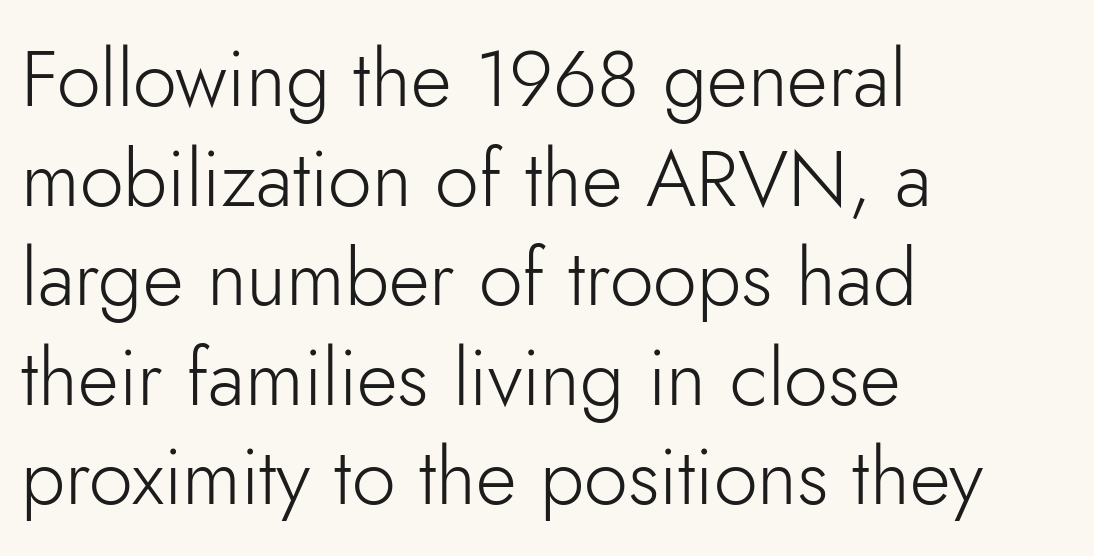
The image shows 79 px light sans-serif type, upright; set left-aligned, normal line spacing (1.26x), normal letter spacing, not underlined; low stroke contrast and a small x-height.
